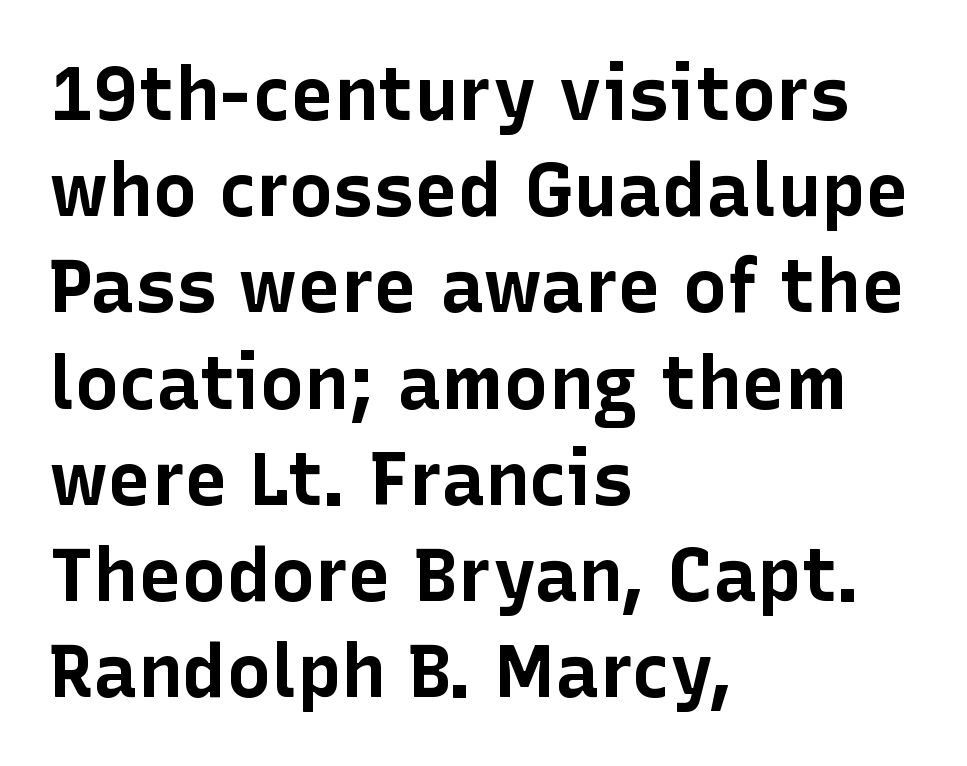
It's the straight-up-and-down kind of type. The space between consecutive lines is moderate. Does the copy run flush right? No — it runs flush left. Underlining? Definitely not there. Grotesque or geometric, the face here clearly has no serifs. Compared with typical body copy, the letter spacing here is the same.
